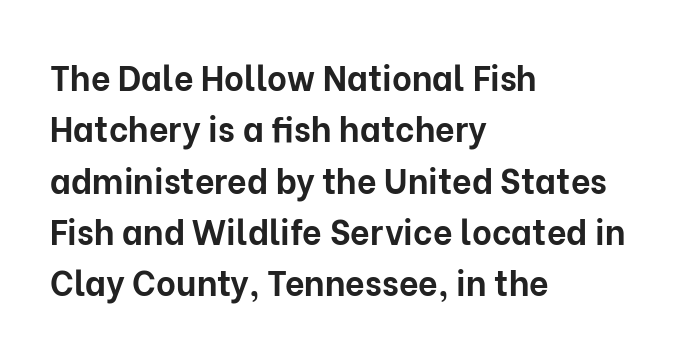
{"serif": "no", "italic": "no", "bold": "yes", "weight": "bold", "width": "normal", "stroke_contrast": "low", "x_height": "medium", "monospaced": "no", "underline": "no", "align": "left", "line_spacing": "normal", "line_spacing_ratio": 1.51, "letter_spacing": "normal", "letter_spacing_em": 0.0, "glyph_px": 34}
